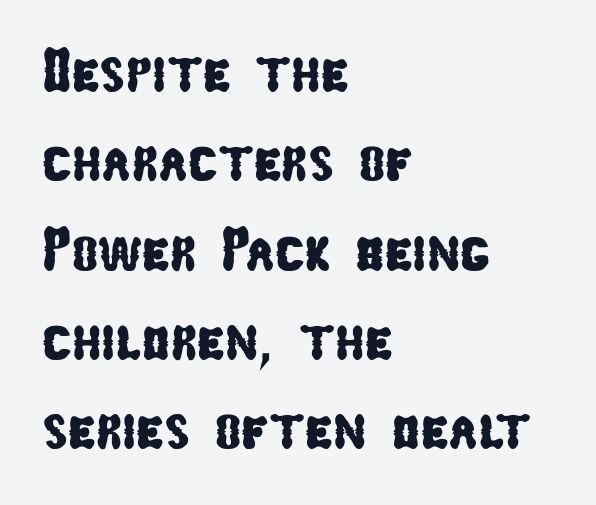
Q: Is the typeface a serif or a sans-serif typeface? A: Sans-serif.
Q: Is the text underlined? A: No.
Q: How is the paragraph aligned? A: Left-aligned.
Q: Is the spacing between letters normal or unusually wide? A: Normal.
Q: Is the spacing between lines tight, normal or loose? A: Normal.
Q: Width (condensed, normal, or wide)? A: Condensed.
Q: Stroke contrast? A: Low.
Q: x-height? A: Medium.
Q: Monospaced? A: No.
